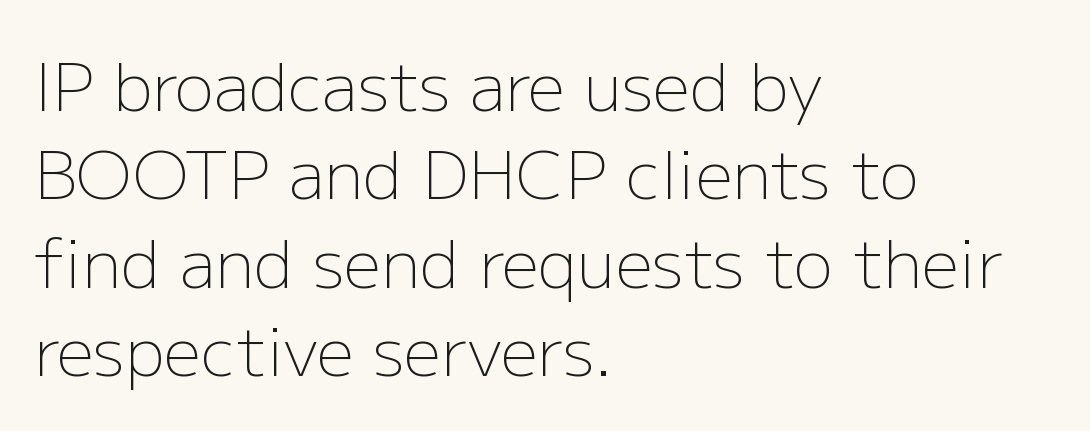
The rendering anchors every line to the left-hand side. Varying glyph widths throughout — classic text-font behaviour. The type is set solid horizontally, with unmodified tracking. This sample uses an upright cut, with every glyph sitting square on the baseline. Serif or sans? Sans — the stroke terminals are bare.
